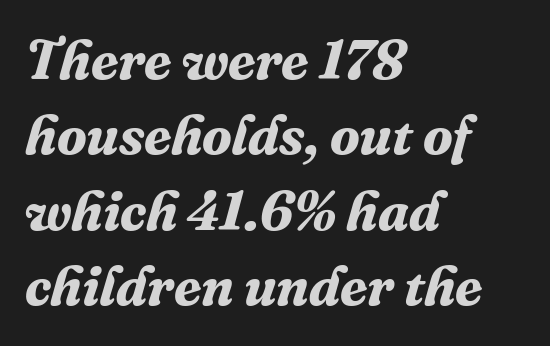
Q: Is the text bold? A: Yes.
Q: Is the text italic (slanted)? A: Yes, it leans right by about 16 degrees.
Q: Is the typeface a serif or a sans-serif typeface? A: Serif.
Q: Is the text underlined? A: No.
Q: How is the paragraph aligned? A: Left-aligned.
Q: Is the spacing between letters normal or unusually wide? A: Normal.
Q: Is the spacing between lines tight, normal or loose? A: Normal.
Q: Width (condensed, normal, or wide)? A: Normal.
Q: Stroke contrast? A: Medium.
Q: x-height? A: Medium.
Q: Monospaced? A: No.
